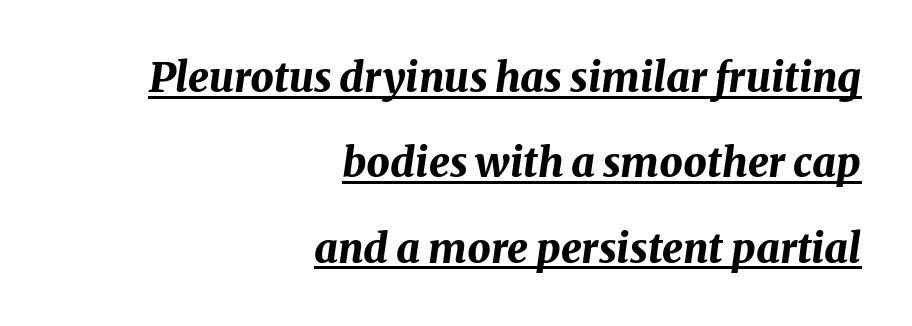
{"italic": "yes", "lean": "right", "slant_degrees": 8, "bold": "yes", "weight": "bold", "width": "normal", "stroke_contrast": "medium", "x_height": "medium", "monospaced": "no", "underline": "yes", "align": "right", "line_spacing": "loose", "line_spacing_ratio": 2.08, "letter_spacing": "normal", "letter_spacing_em": 0.0, "glyph_px": 41}
